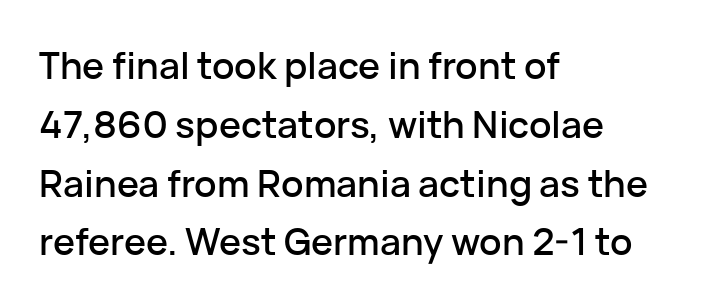
Q: Is the text italic (slanted)? A: No, it is upright.
Q: Is the typeface a serif or a sans-serif typeface? A: Sans-serif.
Q: Is the text underlined? A: No.
Q: How is the paragraph aligned? A: Left-aligned.
Q: Is the spacing between letters normal or unusually wide? A: Normal.
Q: Is the spacing between lines tight, normal or loose? A: Normal.
Q: Width (condensed, normal, or wide)? A: Normal.
Q: Stroke contrast? A: Low.
Q: x-height? A: Medium.
Q: Monospaced? A: No.
